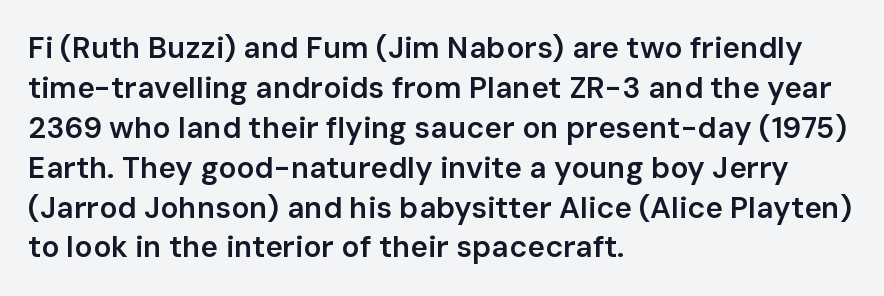
The image shows 30 px semibold sans-serif type, upright; set left-aligned, normal line spacing (1.33x), normal letter spacing, not underlined; low stroke contrast and a medium x-height.
